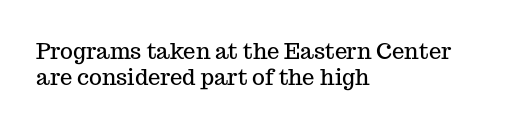
{"italic": "no", "underline": "no", "align": "left", "line_spacing_ratio": 1.16, "letter_spacing": "normal", "letter_spacing_em": 0.0, "glyph_px": 22}
